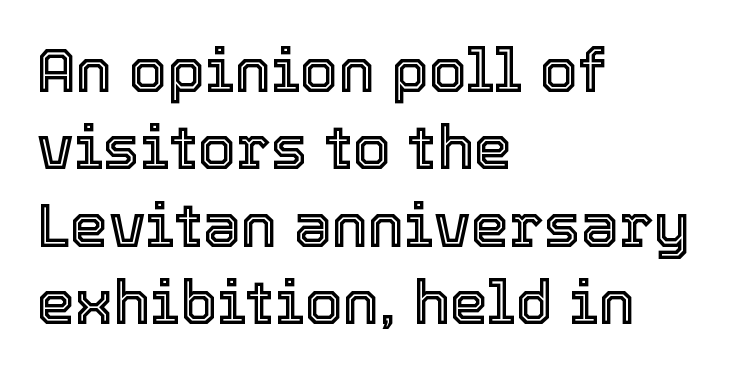
Q: Is the text italic (slanted)? A: No, it is upright.
Q: Is the text underlined? A: No.
Q: How is the paragraph aligned? A: Left-aligned.
Q: Is the spacing between letters normal or unusually wide? A: Normal.
Q: Is the spacing between lines tight, normal or loose? A: Normal.
Q: Width (condensed, normal, or wide)? A: Normal.
Q: x-height? A: Medium.
Q: Monospaced? A: No.
